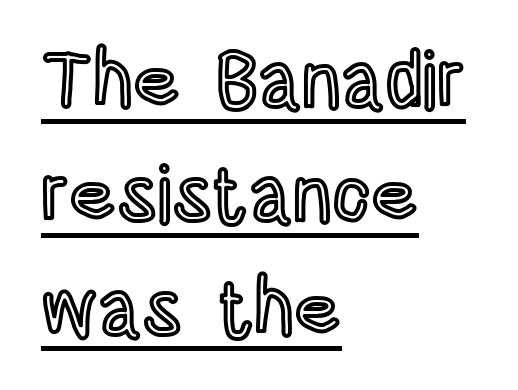
The image shows 79 px condensed type, upright; set left-aligned, normal line spacing (1.44x), normal letter spacing, underlined; a large x-height.
